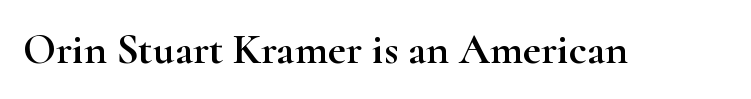
Q: Is the text italic (slanted)? A: No, it is upright.
Q: Is the typeface a serif or a sans-serif typeface? A: Serif.
Q: Is the text underlined? A: No.
Q: Is the spacing between letters normal or unusually wide? A: Normal.
Q: Width (condensed, normal, or wide)? A: Wide.
Q: Stroke contrast? A: High.
Q: x-height? A: Small.
Q: Monospaced? A: No.
